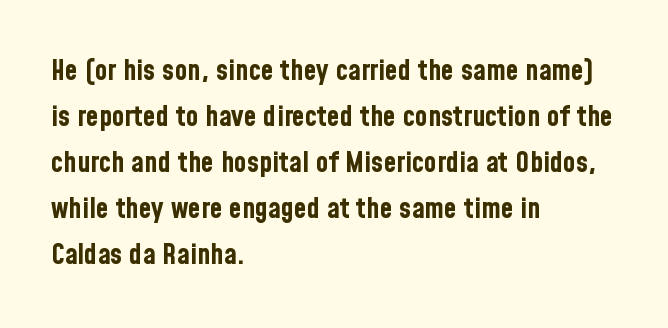
The image shows 29 px bold, condensed sans-serif type, upright; set left-aligned, normal line spacing (1.59x), normal letter spacing, not underlined; low stroke contrast and a medium x-height.
